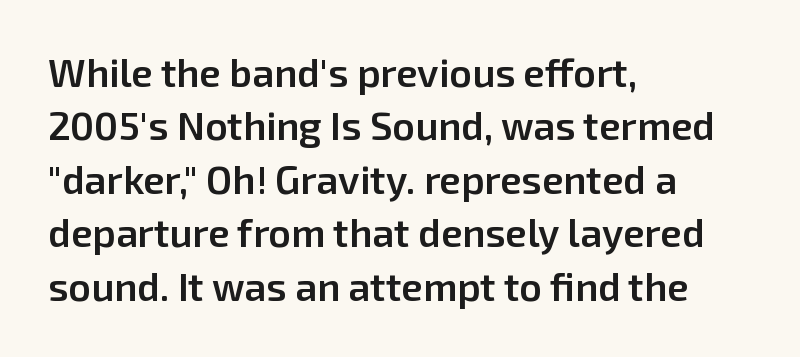
The image shows 39 px semibold sans-serif type, upright; set left-aligned, normal line spacing (1.37x), normal letter spacing, not underlined; low stroke contrast and a medium x-height.
